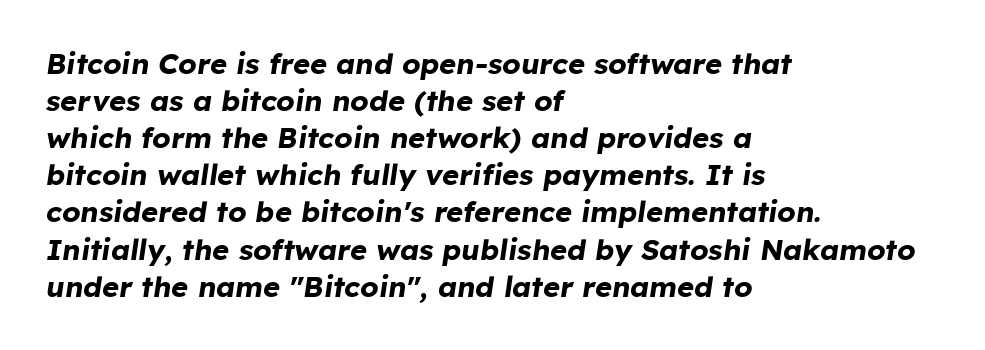
The image shows 29 px bold type, italic (leaning right); set left-aligned, normal line spacing (1.28x), normal letter spacing, not underlined; low stroke contrast and a medium x-height.
